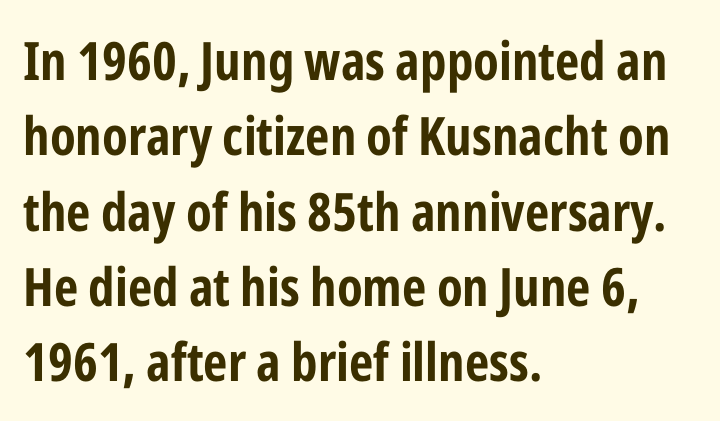
The image shows 53 px bold, condensed sans-serif type, upright; set left-aligned, normal line spacing (1.42x), normal letter spacing, not underlined; low stroke contrast and a medium x-height.
